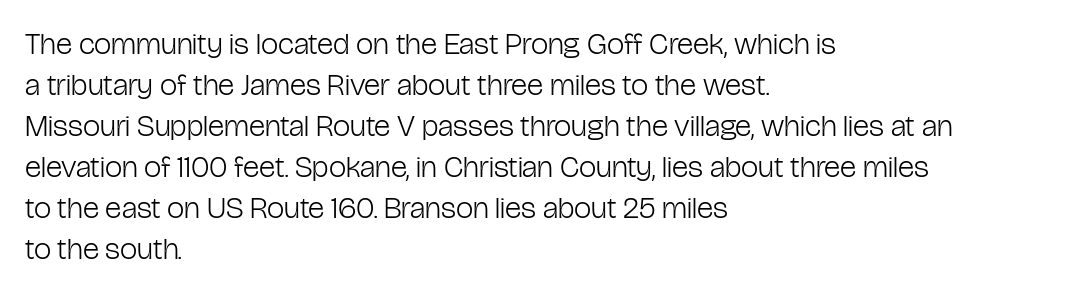
This is sans-serif lettering, the kind often seen on screens and signage. Each line starts at the same left margin while the right side varies. The string is rendered with underlining switched off. The strokes carry an ordinary text weight at most.
